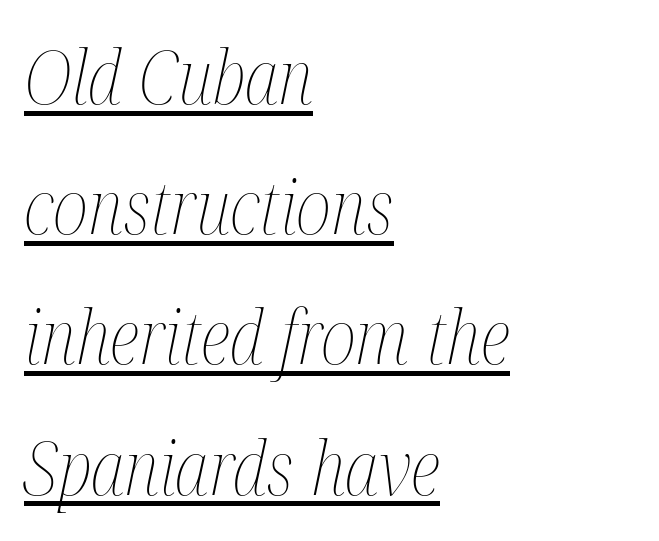
The image shows 74 px thin, condensed type, italic (leaning right); set left-aligned, line spacing 1.76x, normal letter spacing, underlined; medium stroke contrast and a medium x-height.
